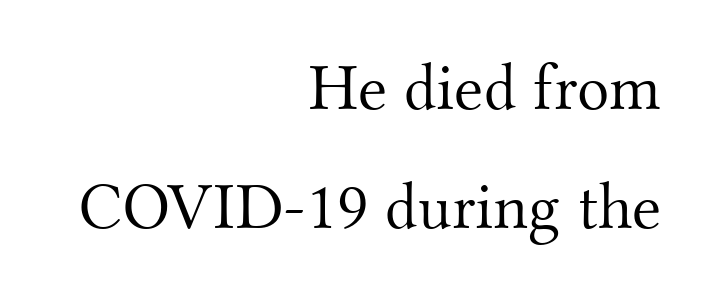
{"serif": "yes", "italic": "no", "bold": "no", "weight": "light", "width": "normal", "stroke_contrast": "medium", "x_height": "small", "monospaced": "no", "underline": "no", "align": "right", "line_spacing_ratio": 1.78, "letter_spacing": "normal", "letter_spacing_em": 0.0, "glyph_px": 67}
